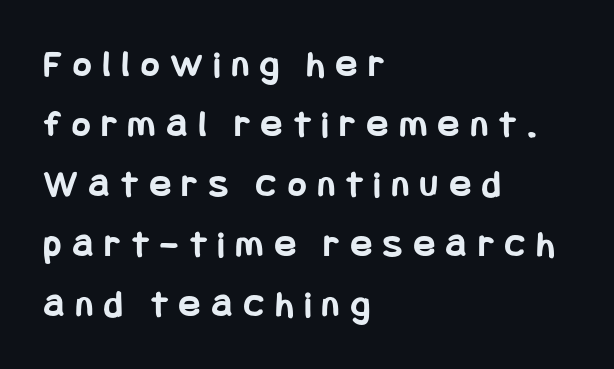
{"serif": "no", "italic": "no", "bold": "yes", "weight": "bold", "width": "condensed", "stroke_contrast": "low", "x_height": "large", "underline": "no", "align": "left", "line_spacing": "normal", "line_spacing_ratio": 1.54, "letter_spacing": "wide", "letter_spacing_em": 0.3, "glyph_px": 39}
